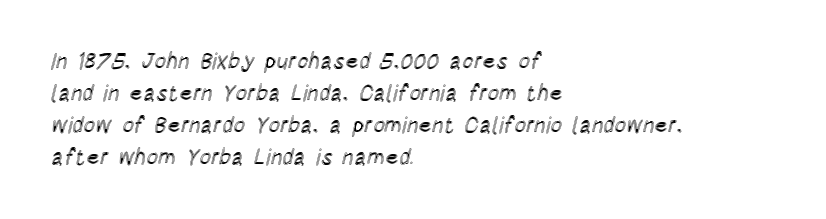
Left-aligned paragraph, ragged on the right. Successive baselines arrive at the customary interval. Descenders are the only things crossing below the line. Is the letter spacing exaggerated? No — it looks like the ordinary default.
